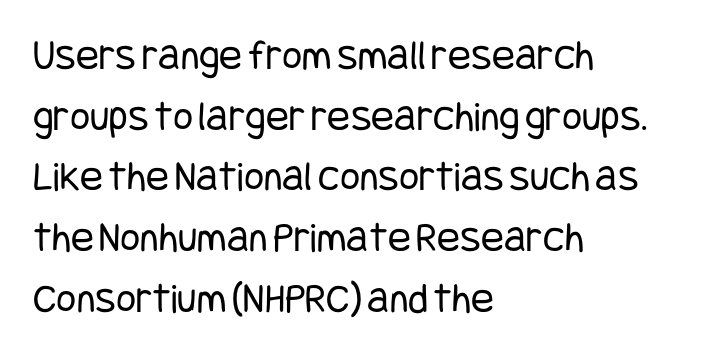
{"serif": "no", "italic": "no", "bold": "no", "weight": "regular", "width": "condensed", "stroke_contrast": "low", "x_height": "large", "underline": "no", "align": "left", "line_spacing": "normal", "line_spacing_ratio": 1.41, "letter_spacing": "normal", "letter_spacing_em": 0.0, "glyph_px": 43}
